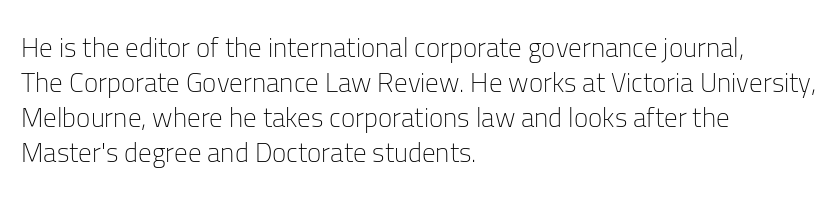
{"italic": "no", "bold": "no", "underline": "no", "align": "left", "line_spacing": "normal", "line_spacing_ratio": 1.3, "letter_spacing": "normal", "letter_spacing_em": 0.0, "glyph_px": 27}
